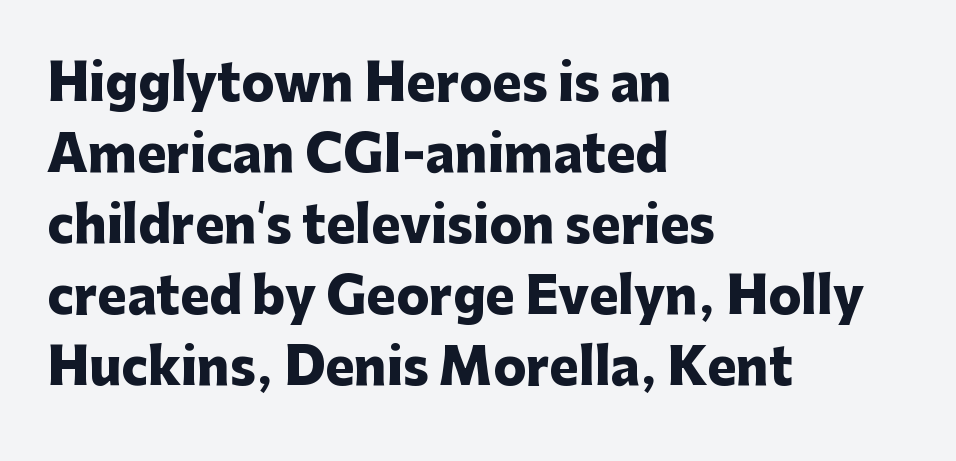
{"serif": "no", "italic": "no", "bold": "yes", "weight": "heavy", "width": "normal", "stroke_contrast": "low", "x_height": "medium", "monospaced": "no", "underline": "no", "align": "left", "line_spacing": "normal", "line_spacing_ratio": 1.45, "letter_spacing": "normal", "letter_spacing_em": 0.0, "glyph_px": 49}
